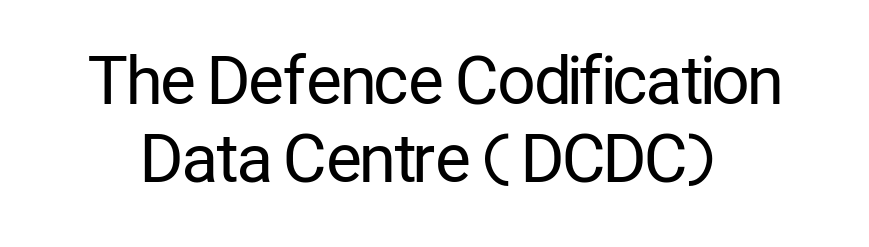
This sample uses an upright cut, with every glyph sitting square on the baseline. In terms of letterspacing, this is plain default setting. The baseline area is clear. A typesetter would call this proportional, since set widths differ per character. The typeface has the unassuming heft of standard copy or less.
